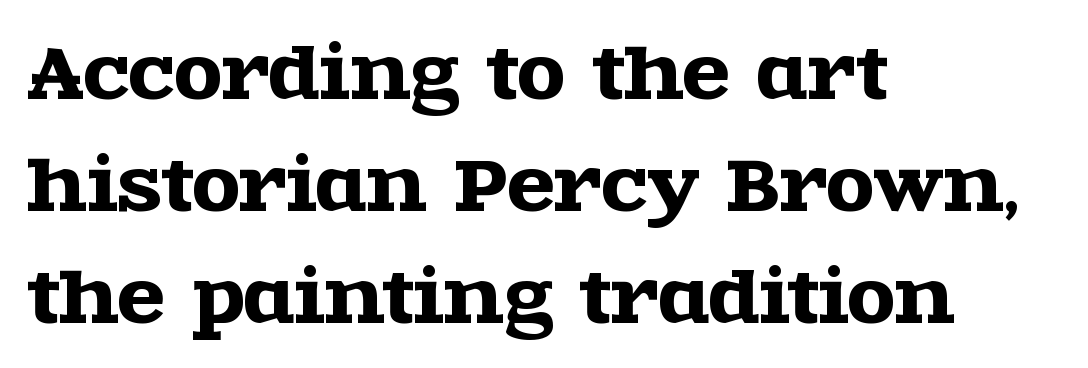
{"serif": "yes", "italic": "no", "width": "wide", "x_height": "large", "monospaced": "no", "underline": "no", "align": "left", "line_spacing": "normal", "line_spacing_ratio": 1.62, "letter_spacing": "normal", "letter_spacing_em": 0.0, "glyph_px": 69}
